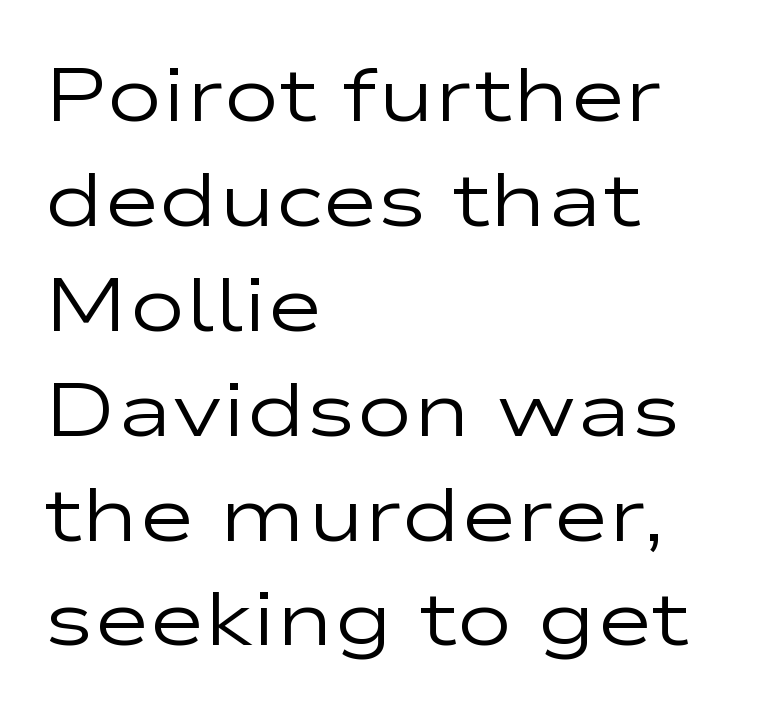
{"serif": "no", "italic": "no", "bold": "no", "weight": "regular", "width": "wide", "stroke_contrast": "low", "x_height": "medium", "monospaced": "no", "underline": "no", "align": "left", "line_spacing": "normal", "line_spacing_ratio": 1.38, "letter_spacing": "normal", "letter_spacing_em": 0.0, "glyph_px": 76}
